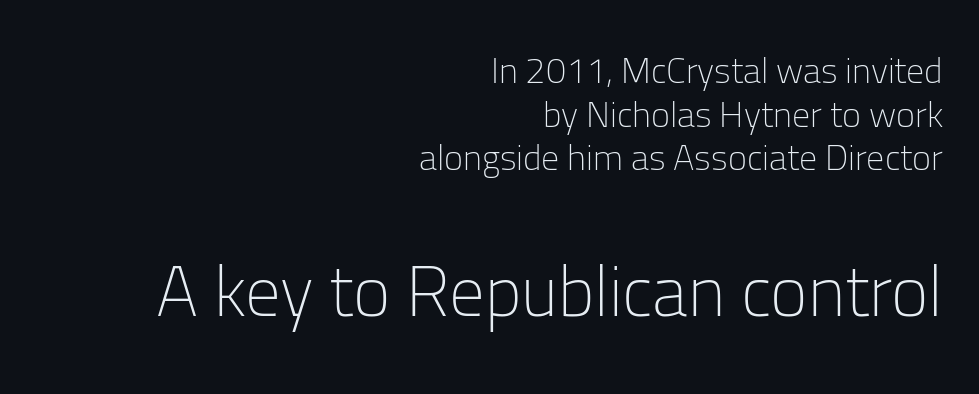
Italic? Not at all — the glyphs are vertical. The gaps between neighbouring characters are ordinary and unremarkable. Look at the bottom of the vertical strokes: they stop flat, with no serifs. Underlining? Definitely not there. Bigger letters appear in the bottom chunk; the top chunk is reduced.
